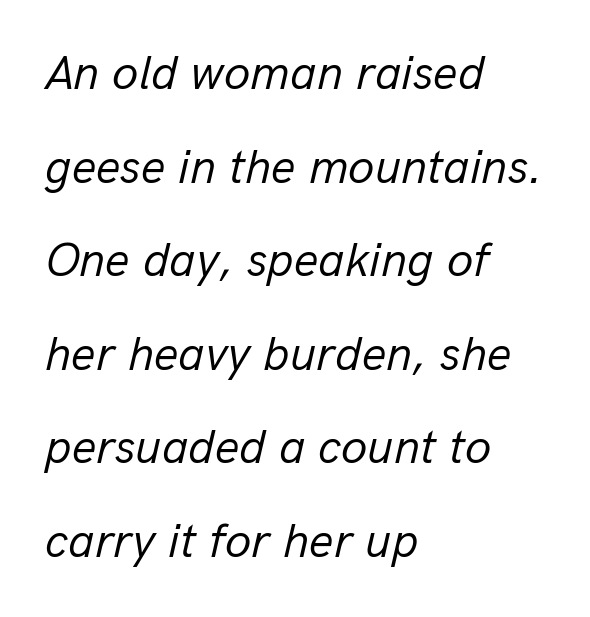
No extra tracking has been applied to these lines. Left-aligned paragraph, ragged on the right. What's the leading like? Stretched, with rows far apart. The passage shown leans; its letterforms are oblique. A bare baseline throughout the passage. Stem width sits at or under what a default text font uses.
